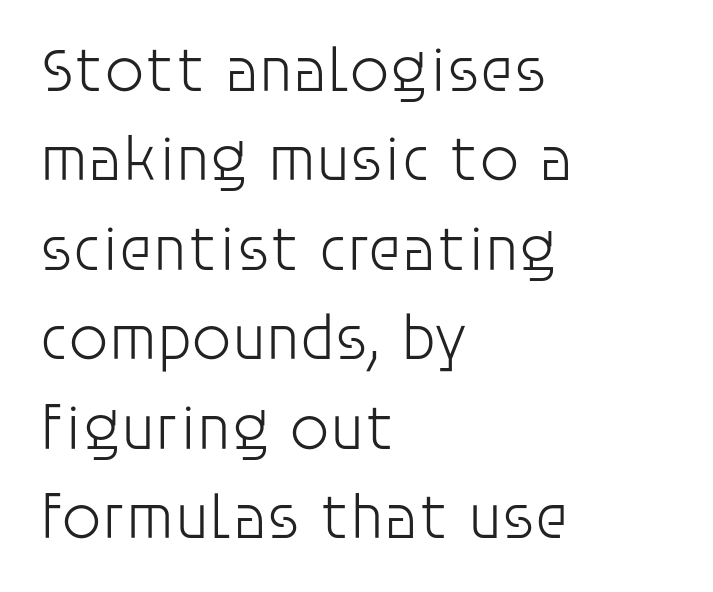
The image shows 63 px light sans-serif type, upright; set left-aligned, normal line spacing (1.42x), normal letter spacing, not underlined; low stroke contrast and a large x-height.
